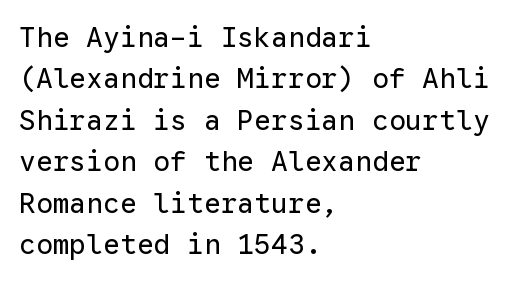
{"serif": "no", "italic": "no", "bold": "no", "weight": "regular", "width": "normal", "stroke_contrast": "low", "x_height": "medium", "monospaced": "yes", "underline": "no", "align": "left", "line_spacing": "normal", "line_spacing_ratio": 1.48, "letter_spacing": "normal", "letter_spacing_em": 0.0, "glyph_px": 28}
